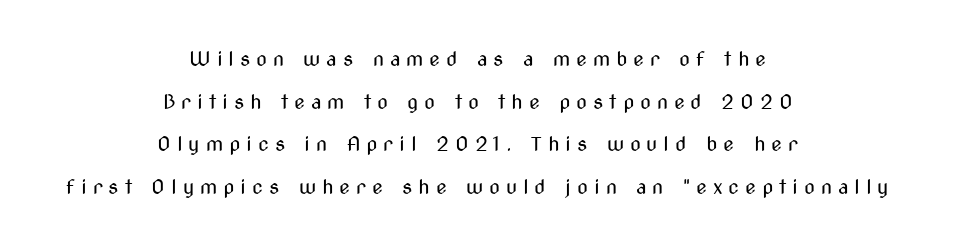
Q: Is the text bold? A: No.
Q: Is the text italic (slanted)? A: No, it is upright.
Q: Is the text underlined? A: No.
Q: How is the paragraph aligned? A: Centered.
Q: Is the spacing between letters normal or unusually wide? A: Unusually wide.
Q: Is the spacing between lines tight, normal or loose? A: Loose.
